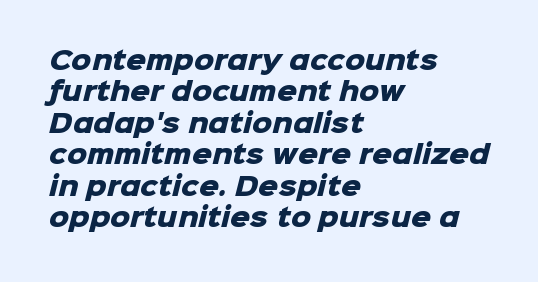
The paragraph has a hard left edge and a soft right edge. This rendering features lettering with no underline. Students, observe: this is what conventionally led text looks like. The gaps between neighbouring characters are ordinary and unremarkable.
